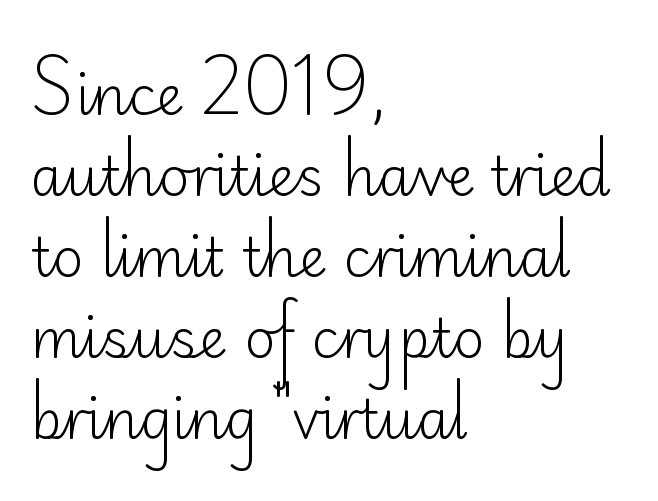
The image shows 54 px light sans-serif type, upright; set left-aligned, normal line spacing (1.5x), normal letter spacing, not underlined; low stroke contrast and a small x-height.
